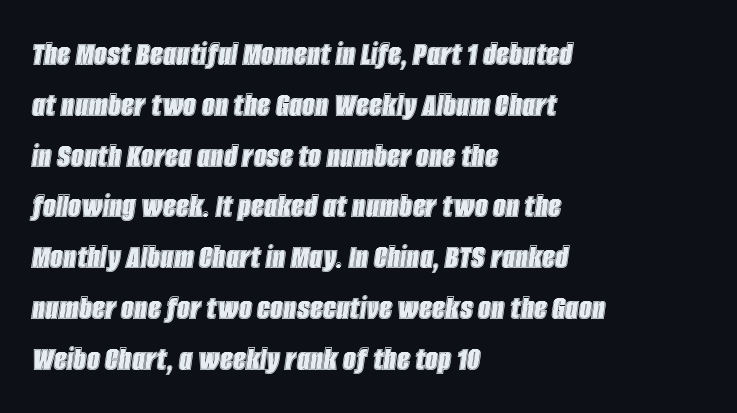
Line beginnings align vertically; line endings do not. This sample has the flowing, uneven cadence of proportional lettering. Normally led — the rows are evenly, conventionally spaced. Glance below the letters and you will spot only blank space.
